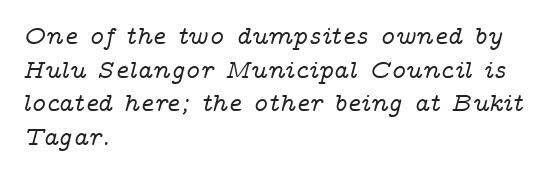
{"italic": "yes", "lean": "right", "slant_degrees": 14, "underline": "no", "align": "left", "line_spacing": "normal", "line_spacing_ratio": 1.29, "letter_spacing": "normal", "letter_spacing_em": 0.0, "glyph_px": 26}
